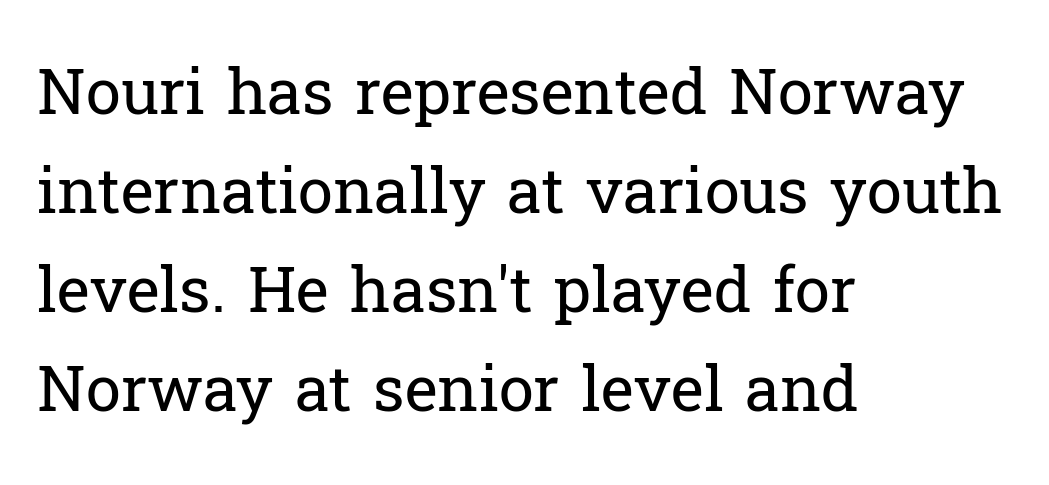
Q: Is the text bold? A: No.
Q: Is the text italic (slanted)? A: No, it is upright.
Q: Is the typeface a serif or a sans-serif typeface? A: Serif.
Q: Is the text underlined? A: No.
Q: How is the paragraph aligned? A: Left-aligned.
Q: Is the spacing between letters normal or unusually wide? A: Normal.
Q: Is the spacing between lines tight, normal or loose? A: Normal.
Q: Width (condensed, normal, or wide)? A: Normal.
Q: Stroke contrast? A: Low.
Q: x-height? A: Medium.
Q: Monospaced? A: No.
